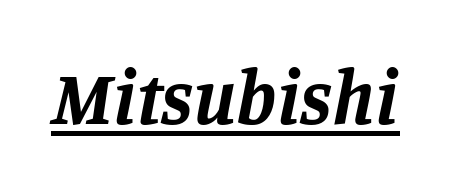
The image shows 77 px bold serif type, italic (leaning right); set normal letter spacing, underlined; low stroke contrast and a large x-height.
